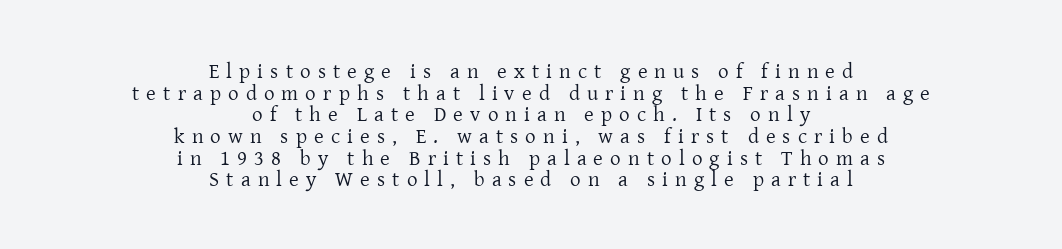
{"italic": "no", "bold": "no", "underline": "no", "align": "center", "line_spacing": "tight", "line_spacing_ratio": 1.03, "letter_spacing": "wide", "letter_spacing_em": 0.34, "glyph_px": 21}
